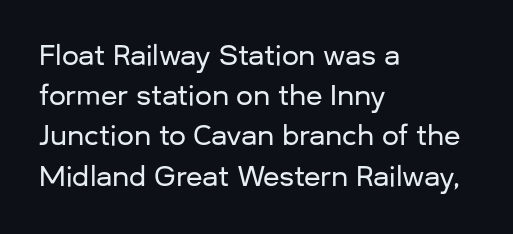
Summary of vertical rhythm: regular, with standard interline spacing. No italicization has been applied; the sample stays upright. One-word summary of the alignment: left. The line texture is even and compact thanks to regular tracking. The space directly below the letters is spotless.
